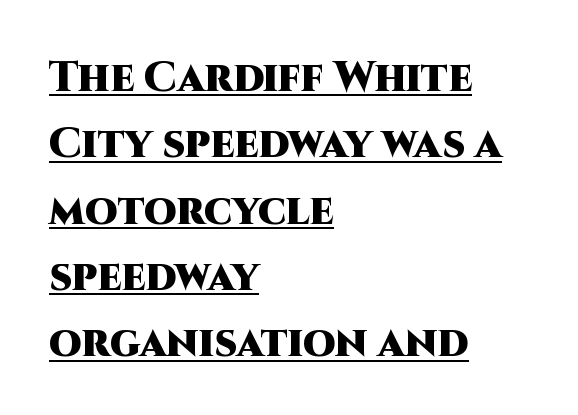
The image shows 42 px heavy sans-serif type, upright; set left-aligned, normal line spacing (1.58x), normal letter spacing, underlined; high stroke contrast and a large x-height.
